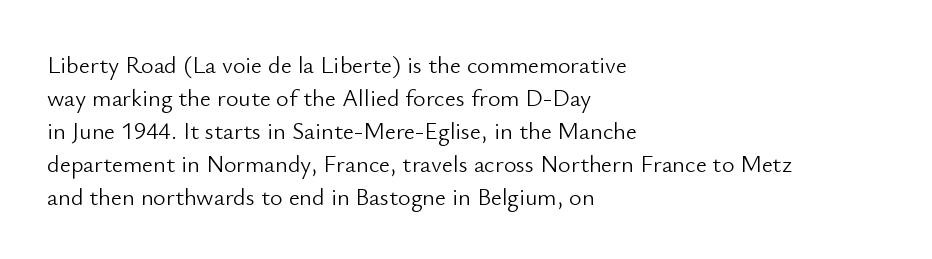
Q: Is the text bold? A: No.
Q: Is the text italic (slanted)? A: No, it is upright.
Q: Is the text underlined? A: No.
Q: How is the paragraph aligned? A: Left-aligned.
Q: Is the spacing between letters normal or unusually wide? A: Normal.
Q: Is the spacing between lines tight, normal or loose? A: Normal.
